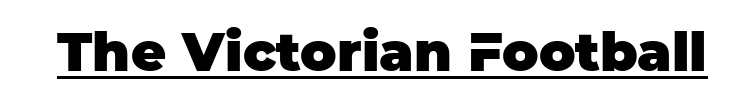
The image shows 54 px heavy sans-serif type, upright; set normal letter spacing, underlined; low stroke contrast and a large x-height.
